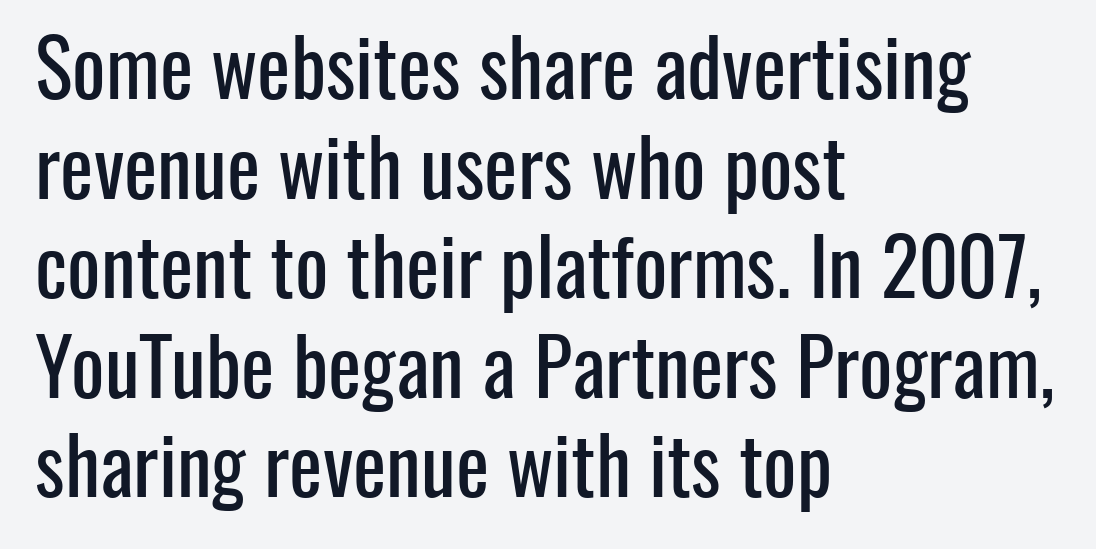
The image shows 79 px condensed sans-serif type, upright; set left-aligned, normal line spacing (1.26x), normal letter spacing, not underlined; low stroke contrast and a medium x-height.
